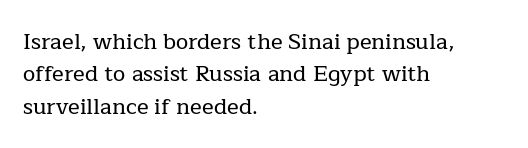
Bare-footed words on every line. The space between consecutive lines is moderate. Caption: standard tracking, unaltered. The lettering holds an erect, upright posture throughout. The text block is weighted toward the left margin, trailing off unevenly rightward.
